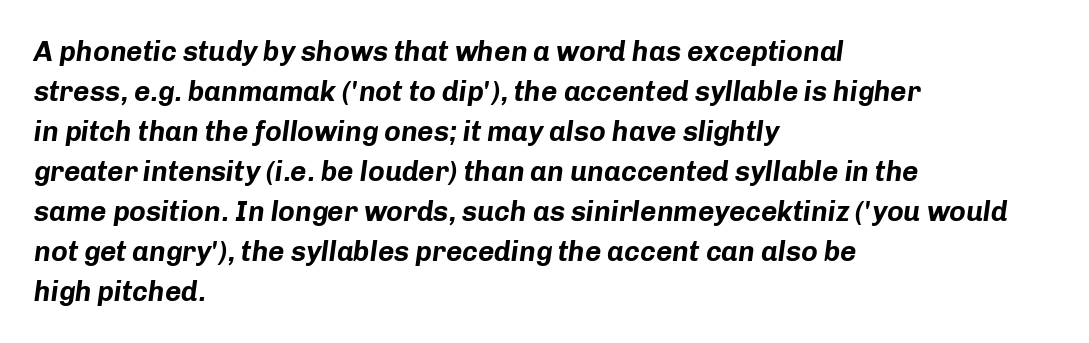
Q: Is the text bold? A: Yes.
Q: Is the text italic (slanted)? A: Yes, it leans right by about 8 degrees.
Q: Is the text underlined? A: No.
Q: How is the paragraph aligned? A: Left-aligned.
Q: Is the spacing between letters normal or unusually wide? A: Normal.
Q: Is the spacing between lines tight, normal or loose? A: Normal.
Q: Width (condensed, normal, or wide)? A: Normal.
Q: Stroke contrast? A: Low.
Q: x-height? A: Medium.
Q: Monospaced? A: No.
